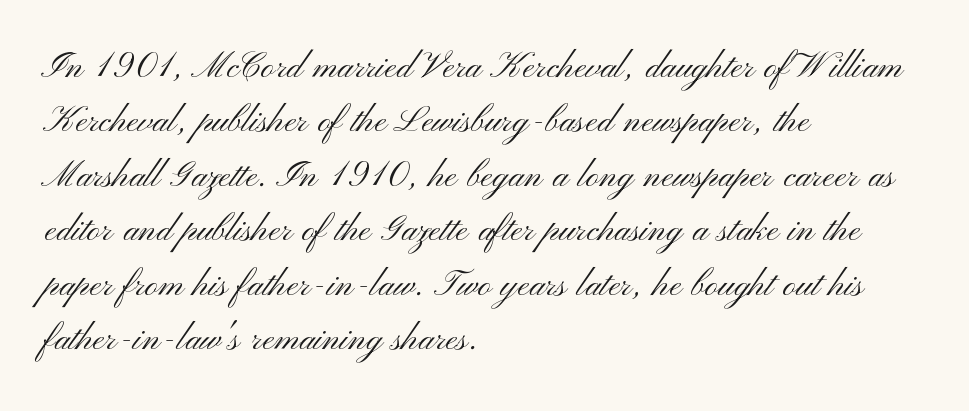
Q: Is the text bold? A: No.
Q: Is the text italic (slanted)? A: Yes.
Q: Is the typeface a serif or a sans-serif typeface? A: Sans-serif.
Q: Is the text underlined? A: No.
Q: How is the paragraph aligned? A: Left-aligned.
Q: Is the spacing between letters normal or unusually wide? A: Normal.
Q: Width (condensed, normal, or wide)? A: Wide.
Q: Stroke contrast? A: Medium.
Q: x-height? A: Small.
Q: Monospaced? A: No.
